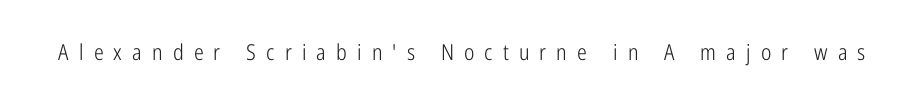
Q: Is the text bold? A: No.
Q: Is the text italic (slanted)? A: No, it is upright.
Q: Is the text underlined? A: No.
Q: Is the spacing between letters normal or unusually wide? A: Unusually wide.
